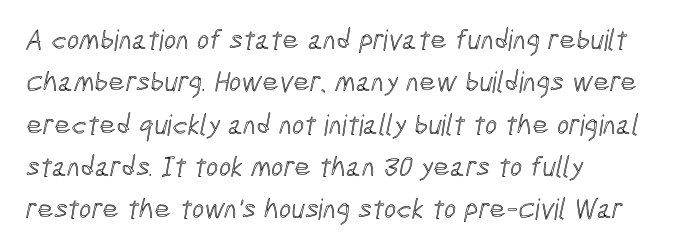
{"width": "condensed", "x_height": "medium", "monospaced": "no", "underline": "no", "align": "left", "line_spacing": "normal", "line_spacing_ratio": 1.46, "letter_spacing": "normal", "letter_spacing_em": 0.0, "glyph_px": 29}
